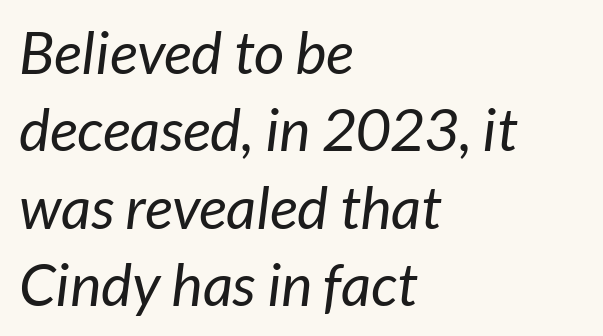
Q: Is the text bold? A: No.
Q: Is the typeface a serif or a sans-serif typeface? A: Sans-serif.
Q: Is the text underlined? A: No.
Q: How is the paragraph aligned? A: Left-aligned.
Q: Is the spacing between letters normal or unusually wide? A: Normal.
Q: Is the spacing between lines tight, normal or loose? A: Normal.
Q: Width (condensed, normal, or wide)? A: Normal.
Q: Stroke contrast? A: Low.
Q: x-height? A: Medium.
Q: Monospaced? A: No.
